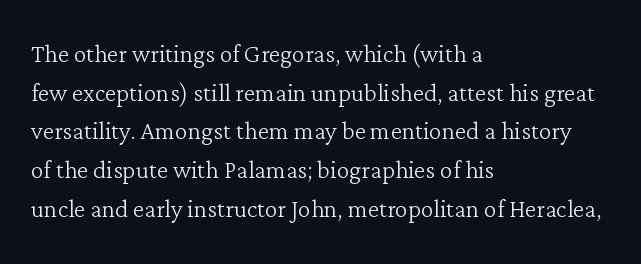
The image shows 32 px light serif type, upright; set left-aligned, line spacing 1.21x, normal letter spacing, not underlined; low stroke contrast and a medium x-height.
